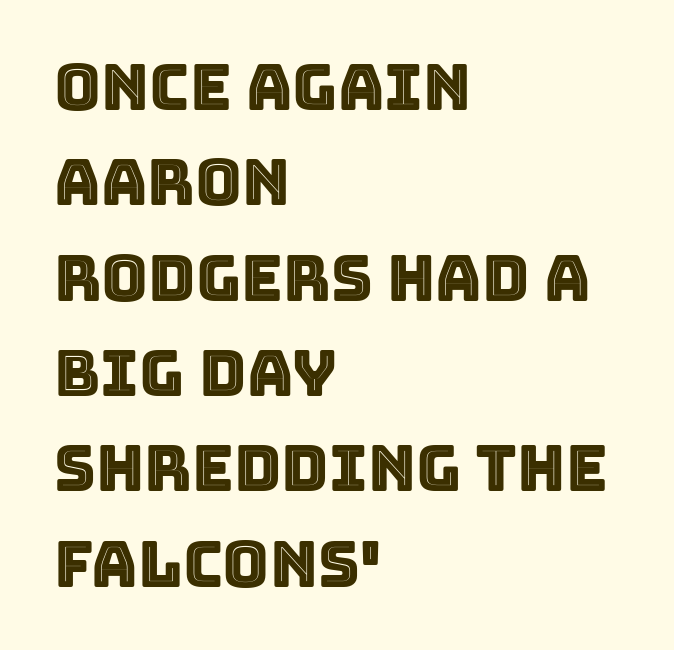
In terms of letterspacing, this is plain default setting. The rag falls on the right side of this text block. Designer's note — italics off, roman on. The baseline area is clear. Students, observe: this is what conventionally led text looks like. A typesetter would call this proportional, since set widths differ per character.
